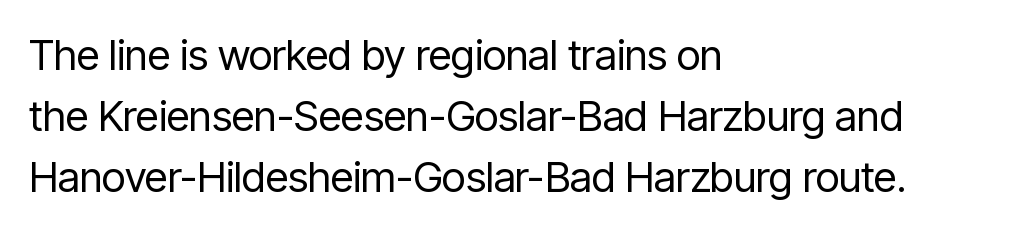
Q: Is the text bold? A: No.
Q: Is the text italic (slanted)? A: No, it is upright.
Q: Is the typeface a serif or a sans-serif typeface? A: Sans-serif.
Q: Is the text underlined? A: No.
Q: How is the paragraph aligned? A: Left-aligned.
Q: Is the spacing between letters normal or unusually wide? A: Normal.
Q: Is the spacing between lines tight, normal or loose? A: Normal.
Q: Width (condensed, normal, or wide)? A: Condensed.
Q: Stroke contrast? A: Low.
Q: x-height? A: Medium.
Q: Monospaced? A: No.
